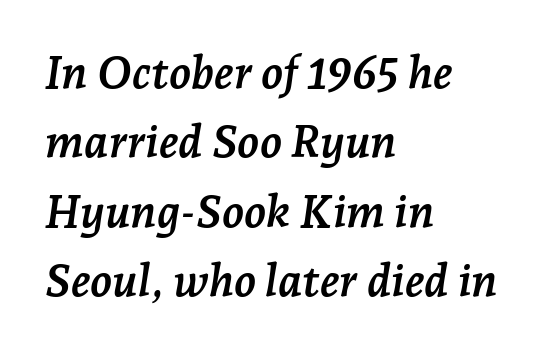
Do the characters align in a grid? No, the font is proportional. Line beginnings align vertically; line endings do not. The rendering applies a slant to the glyphs. A typesetter would call this leading conventional body-copy spacing.
